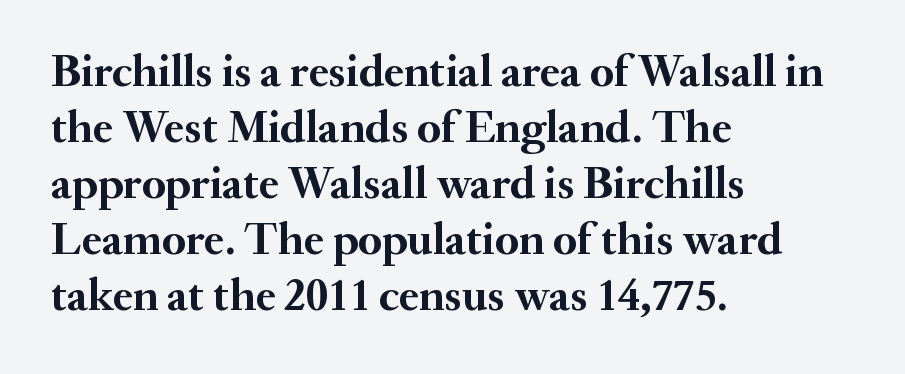
The image shows 46 px semibold serif type, upright; set left-aligned, line spacing 1.22x, normal letter spacing, not underlined; medium stroke contrast and a small x-height.
